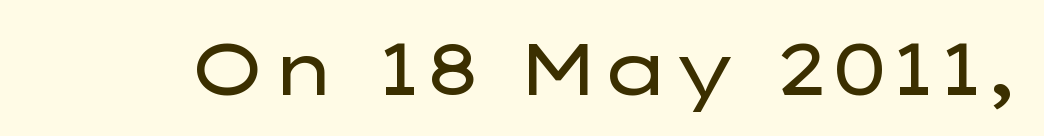
{"serif": "no", "italic": "no", "bold": "no", "weight": "regular", "width": "wide", "stroke_contrast": "low", "x_height": "medium", "monospaced": "no", "underline": "no", "letter_spacing": "normal", "letter_spacing_em": 0.0, "glyph_px": 72}
